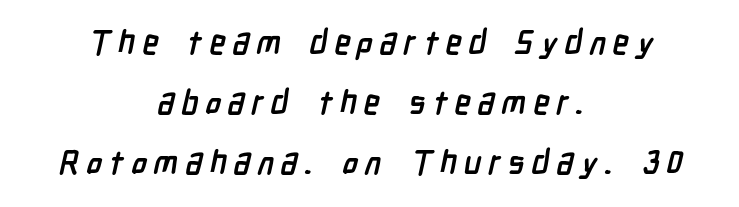
The image shows 33 px semibold, condensed sans-serif type; set centered, line spacing 1.82x, unusually wide letter spacing (+0.21 em), not underlined; low stroke contrast and a medium x-height.
